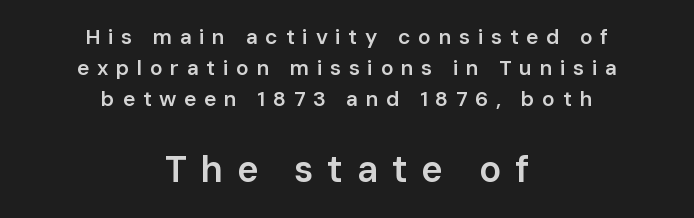
How would I describe the line gaps? Plain and ordinary. This sample is center-justified, so both line endings float freely. This sample has the flowing, uneven cadence of proportional lettering. These lines carry some extra weight — a demibold, not a full bold. Clear beneath every line of the passage. The letters stand upright; this is a roman face.
